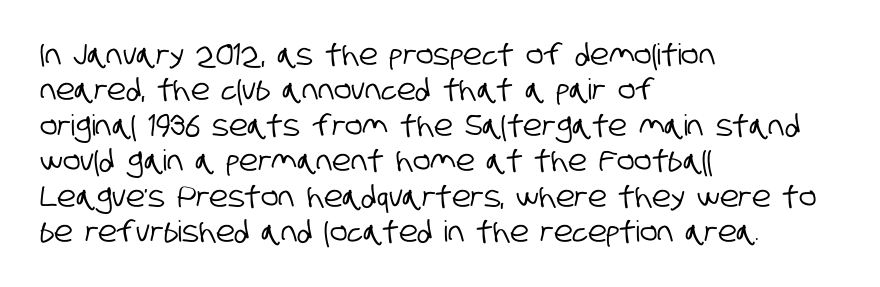
The image shows 29 px condensed sans-serif type; set left-aligned, line spacing 1.22x, normal letter spacing, not underlined; low stroke contrast and a large x-height.
